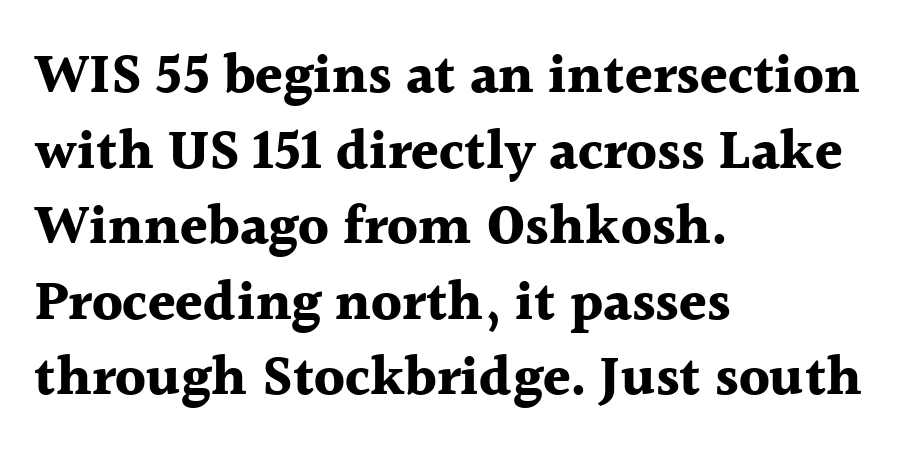
The image shows 56 px bold serif type, upright; set left-aligned, normal line spacing (1.35x), normal letter spacing, not underlined; a medium x-height.
